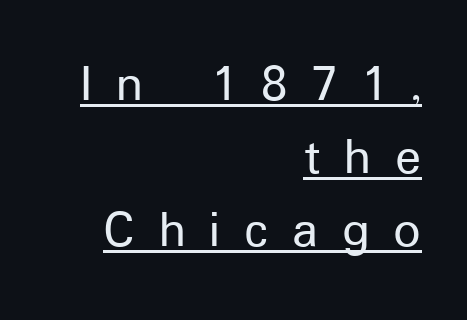
Short and long lines alike share a common ending point at right. Summary of vertical rhythm: regular, with standard interline spacing. Do the characters align in a grid? No, the font is proportional. Look at the bottom of the vertical strokes: they stop flat, with no serifs.
